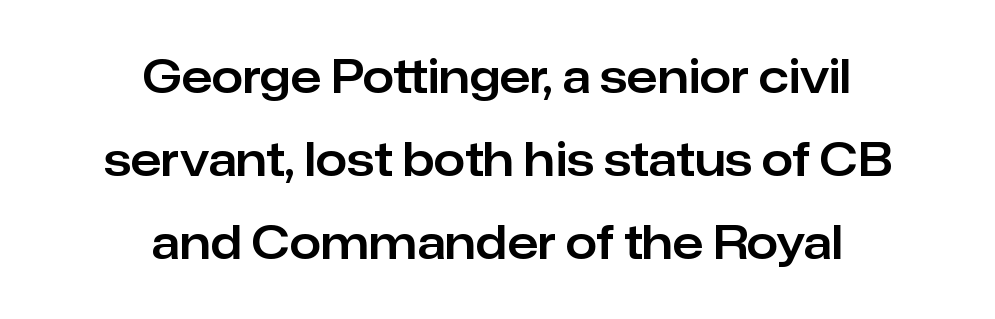
This rendering leaves character spacing at its baseline value. Style check: upright. This rendering features lettering with no underline. Does the copy run flush right? No — it is centered line by line. The face used here is proportionally spaced, like ordinary book or web type. These lines are composed in type without serifs.
